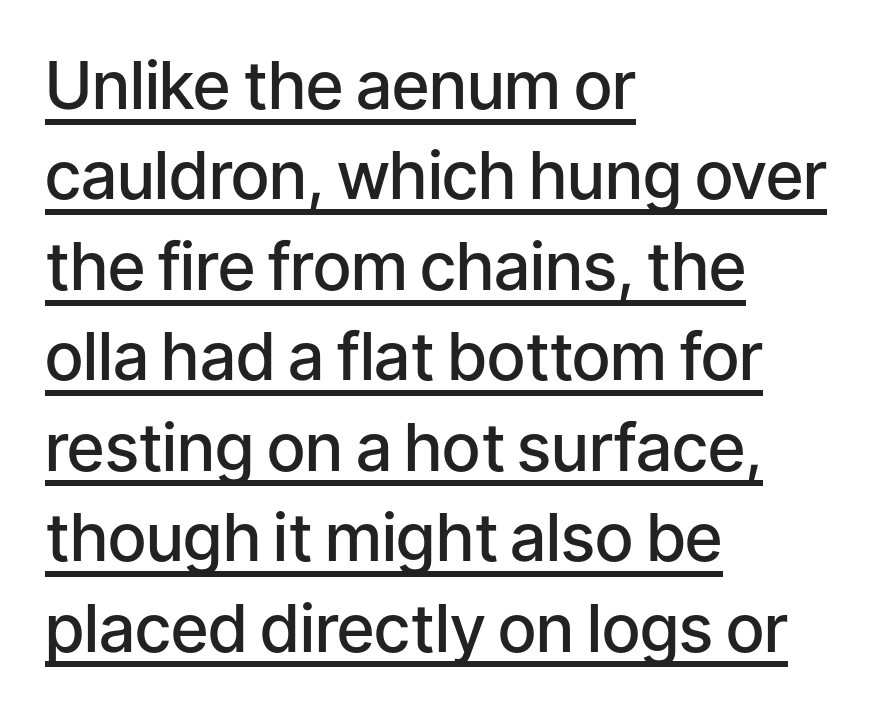
Q: Is the text bold? A: Semi-bold.
Q: Is the text italic (slanted)? A: No, it is upright.
Q: Is the typeface a serif or a sans-serif typeface? A: Sans-serif.
Q: Is the text underlined? A: Yes.
Q: How is the paragraph aligned? A: Left-aligned.
Q: Is the spacing between letters normal or unusually wide? A: Normal.
Q: Is the spacing between lines tight, normal or loose? A: Normal.
Q: Width (condensed, normal, or wide)? A: Normal.
Q: Stroke contrast? A: Low.
Q: x-height? A: Medium.
Q: Monospaced? A: No.
